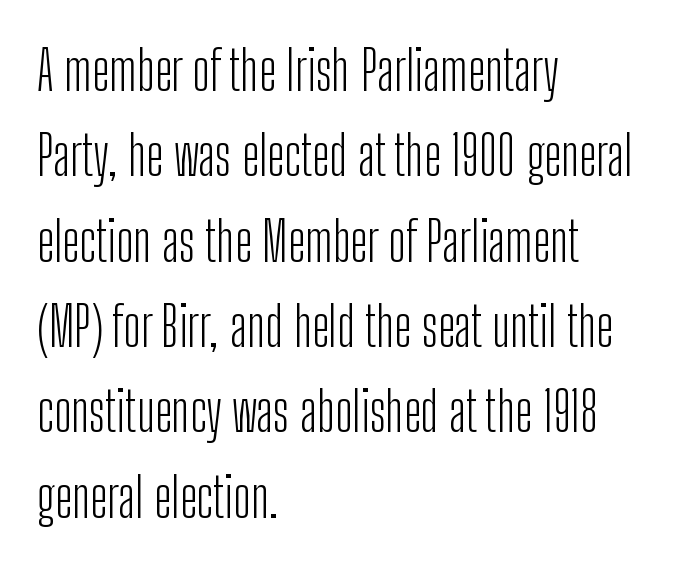
{"serif": "no", "italic": "no", "bold": "no", "weight": "light", "width": "condensed", "stroke_contrast": "low", "x_height": "medium", "monospaced": "no", "underline": "no", "align": "left", "line_spacing": "normal", "line_spacing_ratio": 1.58, "letter_spacing": "normal", "letter_spacing_em": 0.0, "glyph_px": 54}
